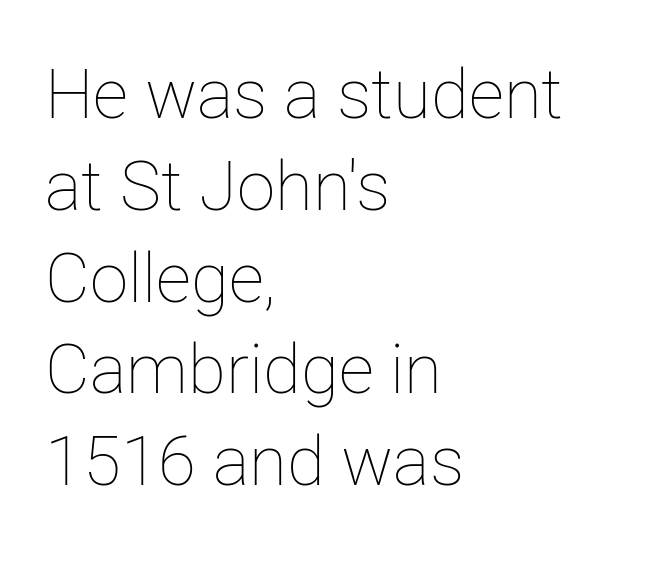
Q: Is the text bold? A: No.
Q: Is the text italic (slanted)? A: No, it is upright.
Q: Is the text underlined? A: No.
Q: How is the paragraph aligned? A: Left-aligned.
Q: Is the spacing between letters normal or unusually wide? A: Normal.
Q: Is the spacing between lines tight, normal or loose? A: Normal.
Q: Width (condensed, normal, or wide)? A: Normal.
Q: Stroke contrast? A: Low.
Q: x-height? A: Medium.
Q: Monospaced? A: No.
